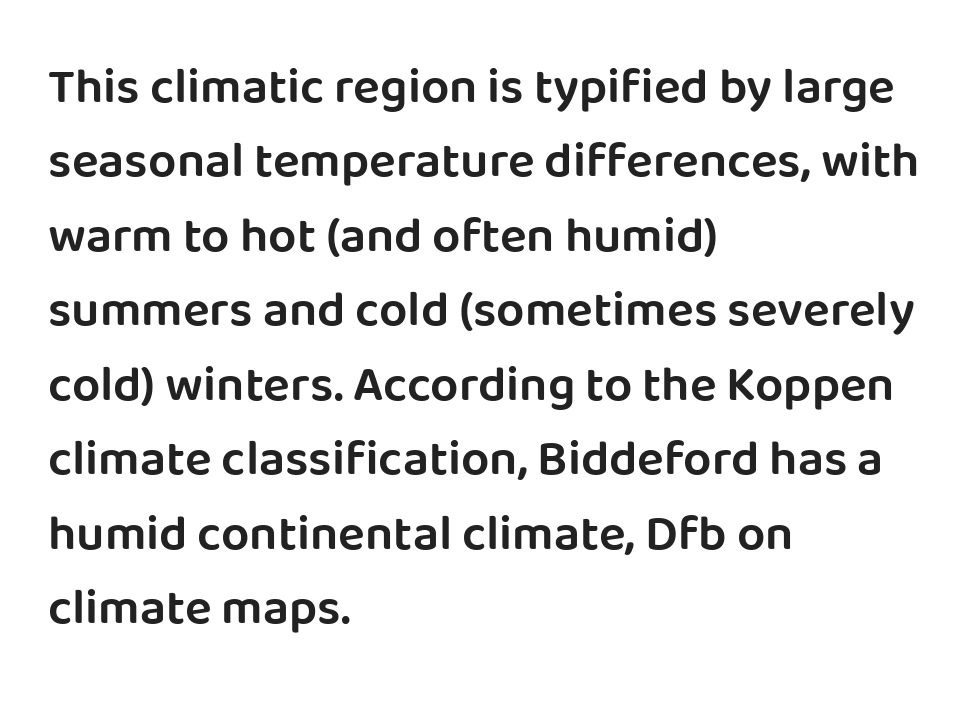
A sans-serif font was chosen for this passage. A clean baseline with only descenders dipping below it. The passage shown is typed in a proportional face where columns would drift. The paragraph has a hard left edge and a soft right edge. The typography opts for an upright posture over an oblique one.
